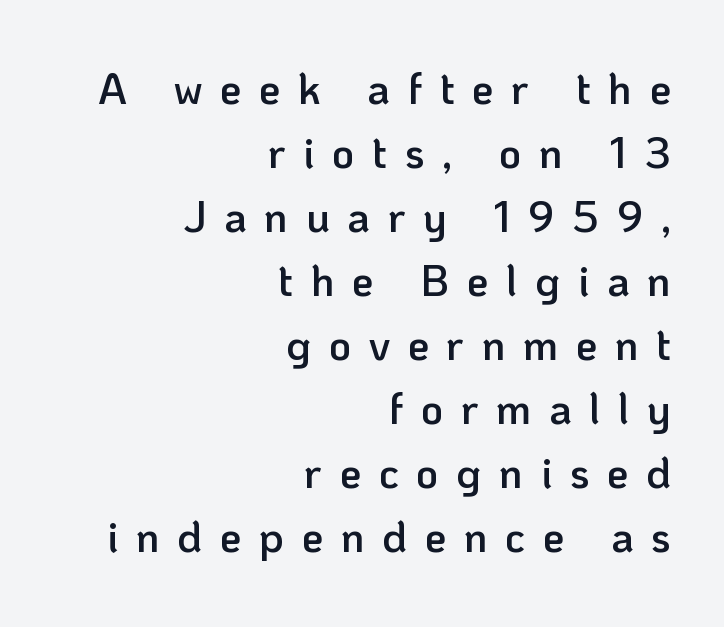
The image shows 43 px semibold sans-serif type, upright; set right-aligned, normal line spacing (1.49x), unusually wide letter spacing (+0.41 em), not underlined; low stroke contrast and a medium x-height.
